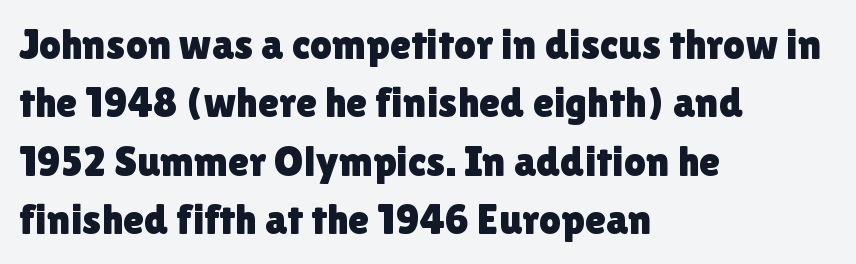
Q: Is the text italic (slanted)? A: No, it is upright.
Q: Is the typeface a serif or a sans-serif typeface? A: Sans-serif.
Q: Is the text underlined? A: No.
Q: How is the paragraph aligned? A: Left-aligned.
Q: Is the spacing between letters normal or unusually wide? A: Normal.
Q: Is the spacing between lines tight, normal or loose? A: Normal.
Q: Width (condensed, normal, or wide)? A: Normal.
Q: x-height? A: Medium.
Q: Monospaced? A: No.
